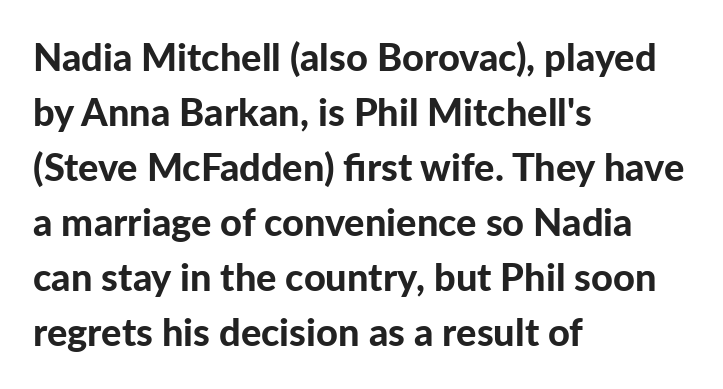
The image shows 38 px bold sans-serif type, upright; set left-aligned, normal line spacing (1.45x), normal letter spacing, not underlined; low stroke contrast and a medium x-height.
